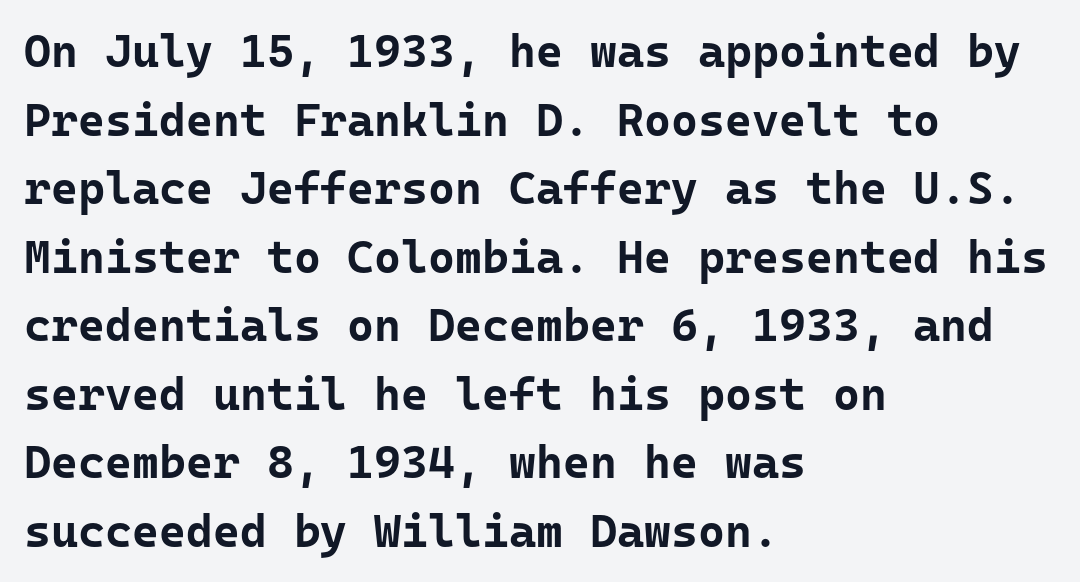
Does the weight exceed regular? Yes, all the way to bold. Are there feet on the stems? There aren't — it's a sans. Letter spacing: default. The letters march in equal steps, a hallmark of fixed-pitch type.
